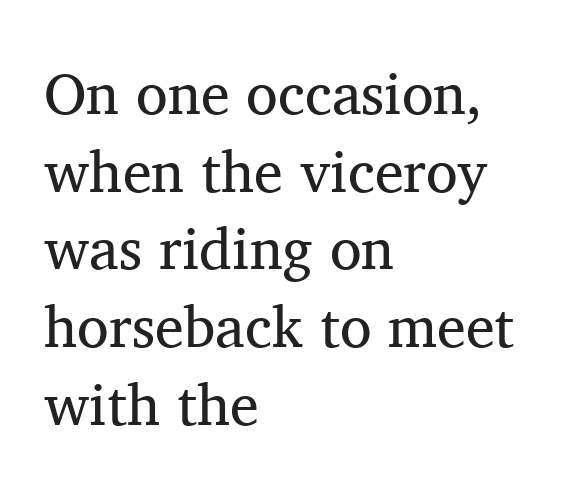
{"serif": "yes", "italic": "no", "bold": "no", "weight": "regular", "width": "normal", "stroke_contrast": "medium", "x_height": "medium", "monospaced": "no", "underline": "no", "align": "left", "line_spacing": "normal", "line_spacing_ratio": 1.34, "letter_spacing": "normal", "letter_spacing_em": 0.0, "glyph_px": 58}
